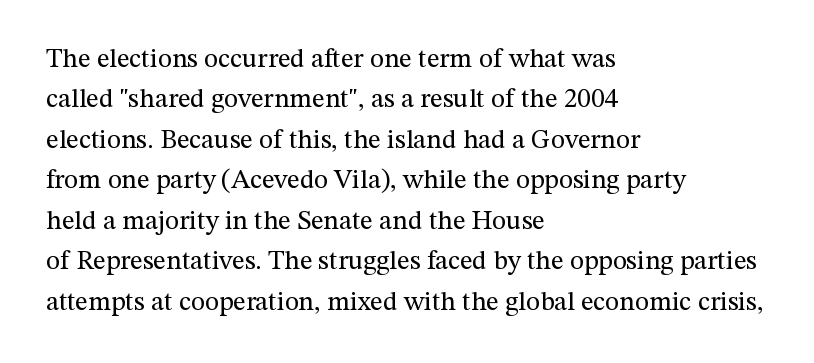
The image shows 27 px text type, upright; set left-aligned, normal line spacing (1.5x), normal letter spacing, not underlined.
